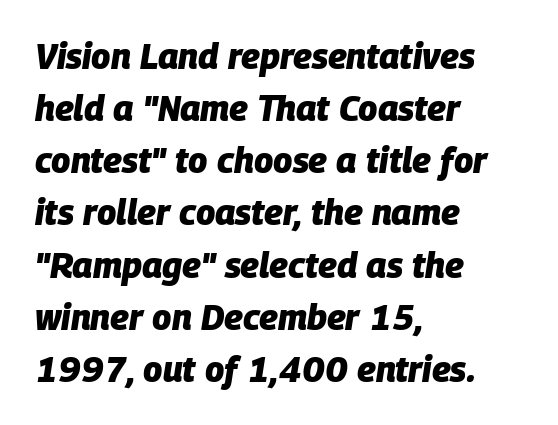
Q: Is the text bold? A: Yes.
Q: Is the text italic (slanted)? A: Yes, it leans right by about 9 degrees.
Q: Is the text underlined? A: No.
Q: How is the paragraph aligned? A: Left-aligned.
Q: Is the spacing between letters normal or unusually wide? A: Normal.
Q: Is the spacing between lines tight, normal or loose? A: Normal.
Q: Width (condensed, normal, or wide)? A: Normal.
Q: Stroke contrast? A: Low.
Q: x-height? A: Large.
Q: Monospaced? A: No.
